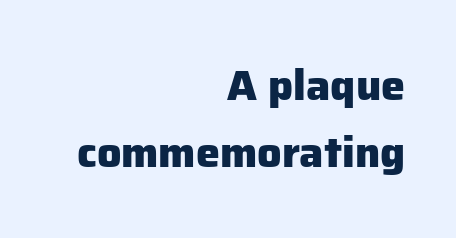
{"serif": "no", "italic": "no", "bold": "yes", "weight": "heavy", "width": "normal", "stroke_contrast": "low", "x_height": "medium", "monospaced": "no", "underline": "no", "align": "right", "line_spacing": "normal", "line_spacing_ratio": 1.56, "letter_spacing": "normal", "letter_spacing_em": 0.0, "glyph_px": 43}
